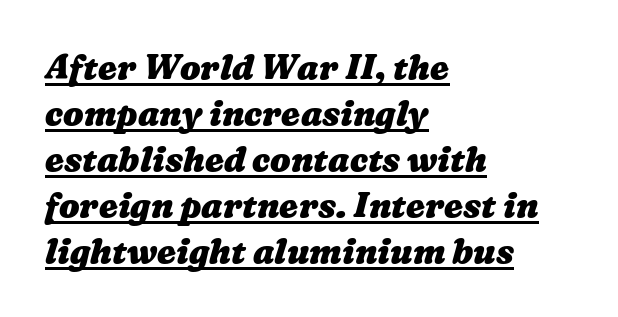
Between one letter and the next there's only the usual sliver of space. The face used here is proportionally spaced, like ordinary book or web type. In CSS terms this would be text-align: left. This is heavy type, rendered in bold.
